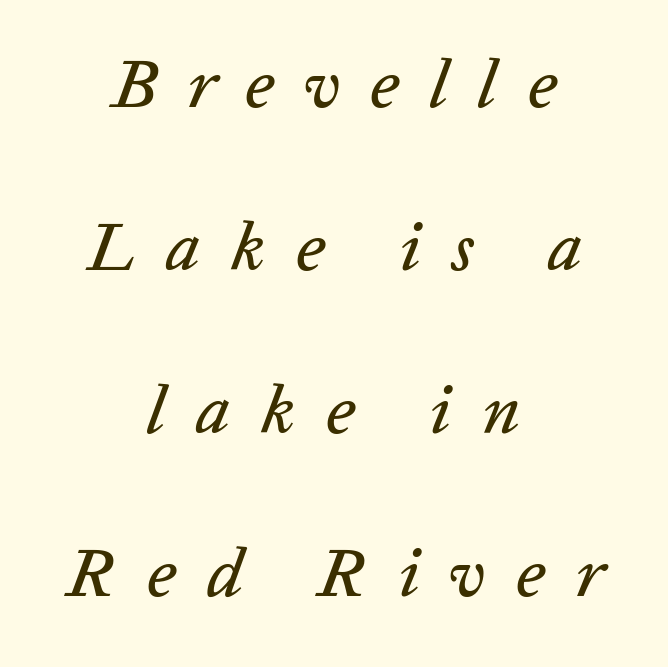
The image shows 69 px text type, italic (leaning right); set centered, loose line spacing (2.36x), unusually wide letter spacing (+0.44 em), not underlined; low stroke contrast and a medium x-height.
